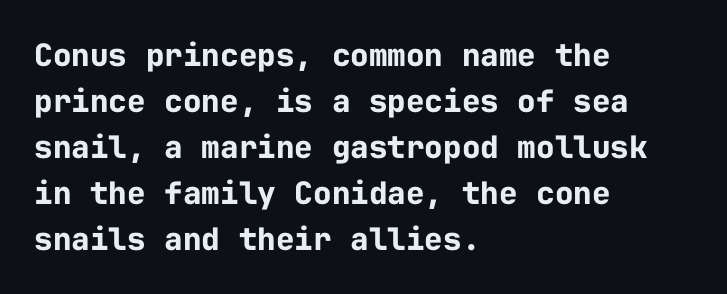
Q: Is the text bold? A: Yes.
Q: Is the text italic (slanted)? A: No, it is upright.
Q: Is the typeface a serif or a sans-serif typeface? A: Sans-serif.
Q: Is the text underlined? A: No.
Q: How is the paragraph aligned? A: Left-aligned.
Q: Is the spacing between letters normal or unusually wide? A: Normal.
Q: Is the spacing between lines tight, normal or loose? A: Normal.
Q: Width (condensed, normal, or wide)? A: Normal.
Q: Stroke contrast? A: Low.
Q: x-height? A: Medium.
Q: Monospaced? A: Yes.
